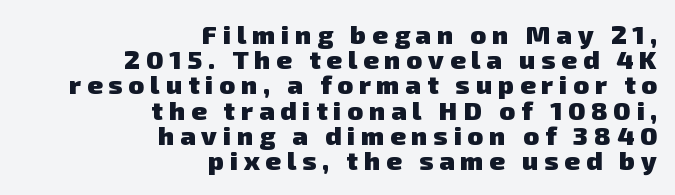
Bold? Absolutely — the strokes are thick and heavy. What's the leading like? Squeezed, with rows nearly overlapping. Each row of text sits above clean, open space. This rendering uses right alignment, leaving the left contour irregular. The rendering inserts visible extra space after every character.
